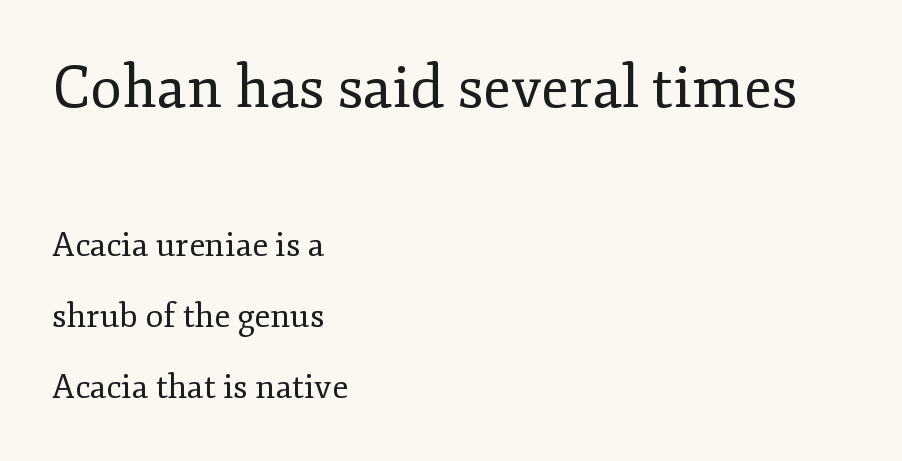
The image shows 58 px regular-weight serif type, upright; set left-aligned, loose line spacing (2.16x), normal letter spacing, not underlined; the first (top) block is 1.76x larger; low stroke contrast and a small x-height.
